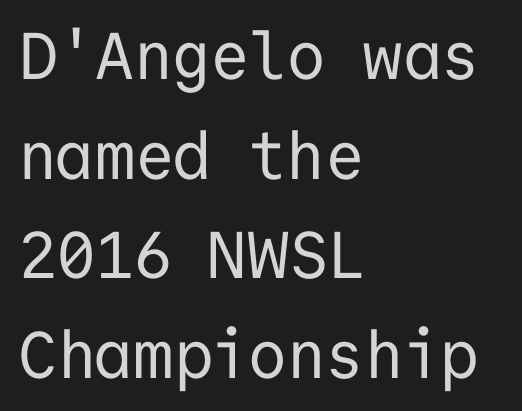
Think of a typewriter: that constant character pitch is what you see here. The typesetting does not lean heavy: it is not bold. Summary of vertical rhythm: regular, with standard interline spacing. Horizontally, the lines are justified to the leading edge only. Underline: absent.
